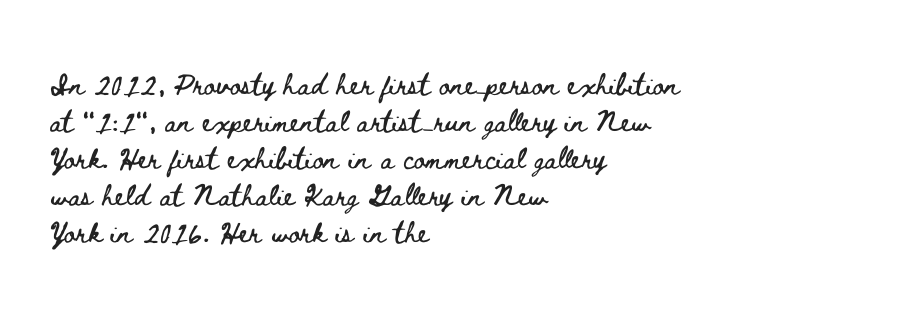
The image shows 27 px text type; set left-aligned, normal line spacing (1.37x), normal letter spacing, not underlined.
